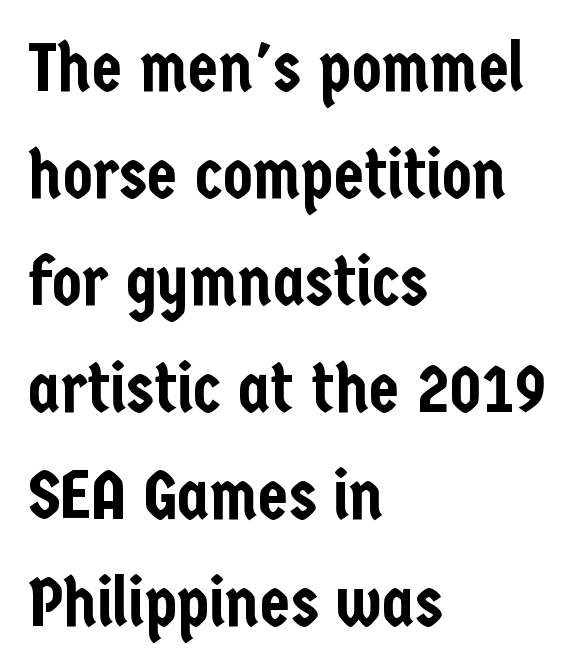
The image shows 69 px condensed sans-serif type, upright; set left-aligned, normal line spacing (1.55x), normal letter spacing, not underlined; low stroke contrast and a medium x-height.
